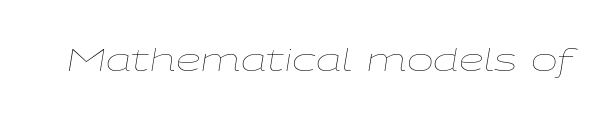
Q: Is the text bold? A: No.
Q: Is the text italic (slanted)? A: Yes, it leans right by about 9 degrees.
Q: Is the text underlined? A: No.
Q: Is the spacing between letters normal or unusually wide? A: Normal.
Q: Width (condensed, normal, or wide)? A: Wide.
Q: Stroke contrast? A: Low.
Q: x-height? A: Medium.
Q: Monospaced? A: No.
